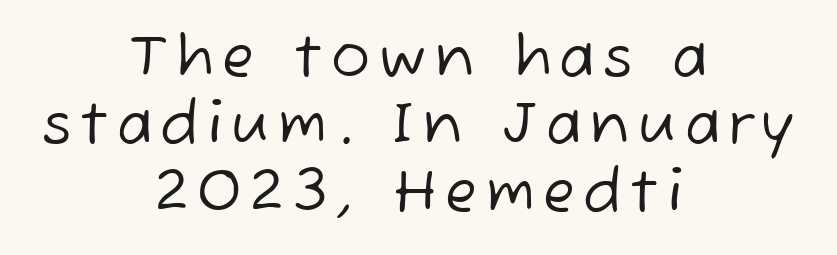
Q: Is the text bold? A: No.
Q: Is the typeface a serif or a sans-serif typeface? A: Sans-serif.
Q: Is the text underlined? A: No.
Q: How is the paragraph aligned? A: Centered.
Q: Width (condensed, normal, or wide)? A: Normal.
Q: Stroke contrast? A: Low.
Q: x-height? A: Medium.
Q: Monospaced? A: No.
